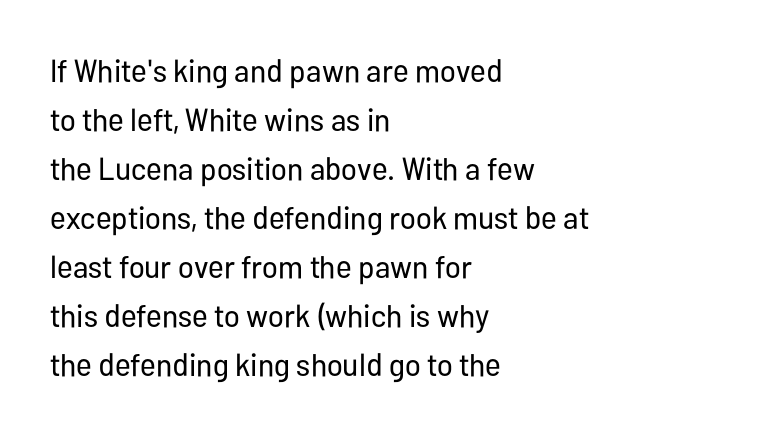
Weight: not bold — regular or lighter. Spacing between characters is what you'd get straight out of the box. Each letter keeps its own natural width here, so spacing adapts to shape. Stroke terminals: plain, sans-serif.
